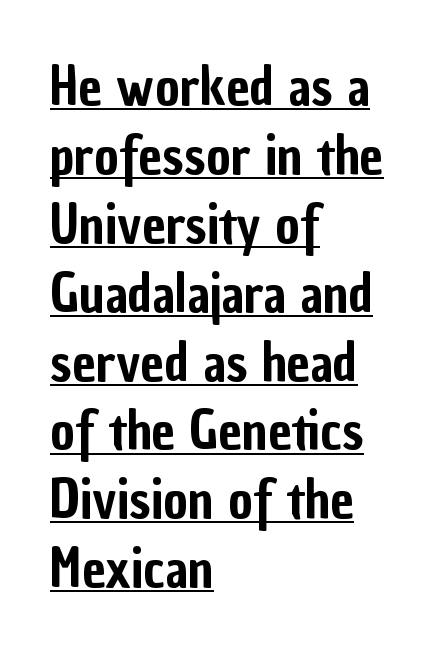
{"serif": "no", "italic": "no", "width": "condensed", "stroke_contrast": "low", "x_height": "medium", "monospaced": "no", "underline": "yes", "align": "left", "line_spacing": "normal", "line_spacing_ratio": 1.3, "letter_spacing": "normal", "letter_spacing_em": 0.0, "glyph_px": 53}
